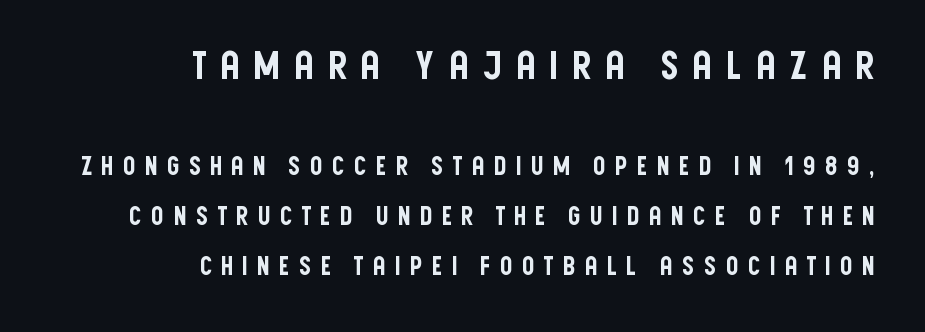
Q: Is the text italic (slanted)? A: No, it is upright.
Q: Is the typeface a serif or a sans-serif typeface? A: Sans-serif.
Q: Is the text underlined? A: No.
Q: How is the paragraph aligned? A: Right-aligned.
Q: Is the spacing between letters normal or unusually wide? A: Unusually wide.
Q: Is the spacing between lines tight, normal or loose? A: Loose.
Q: Which block of text is set in a larger size, the first (top) or the second (bottom)? A: The first (top) one.
Q: Width (condensed, normal, or wide)? A: Condensed.
Q: Stroke contrast? A: Low.
Q: x-height? A: Large.
Q: Monospaced? A: No.
